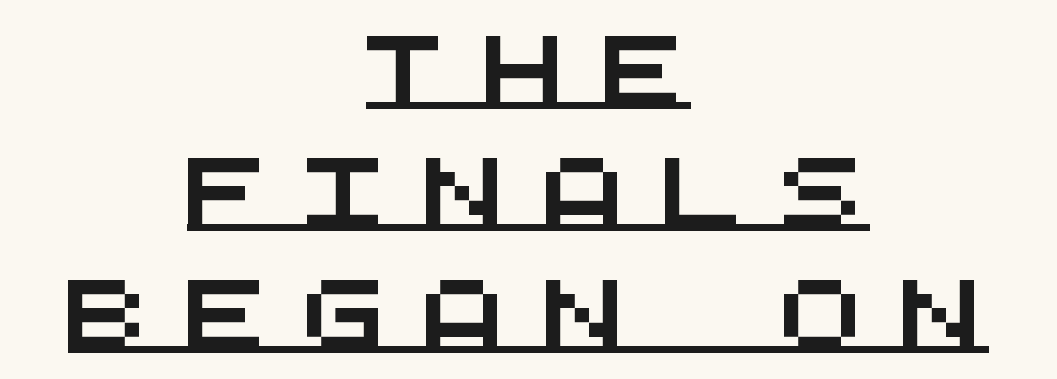
{"serif": "no", "width": "wide", "stroke_contrast": "medium", "x_height": "large", "monospaced": "yes", "underline": "yes", "align": "center", "line_spacing_ratio": 1.72, "letter_spacing": "wide", "letter_spacing_em": 0.48, "glyph_px": 71}
